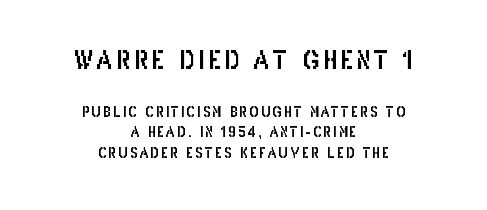
You get the large type first, then a drop to smaller type. Is the block centered? Yes — each line is placed symmetrically about the middle. The space directly below the letters is spotless. Summary of vertical rhythm: regular, with standard interline spacing. The specimen reads as upright at a glance.
